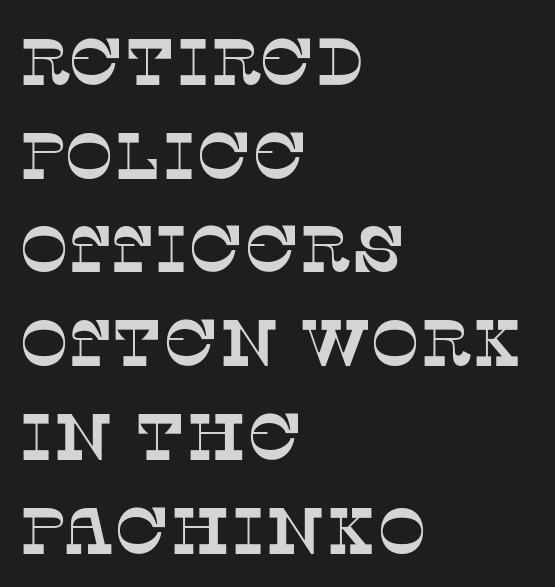
The image shows 66 px serif type; set left-aligned, normal line spacing (1.42x), normal letter spacing, not underlined; low stroke contrast and a large x-height.
